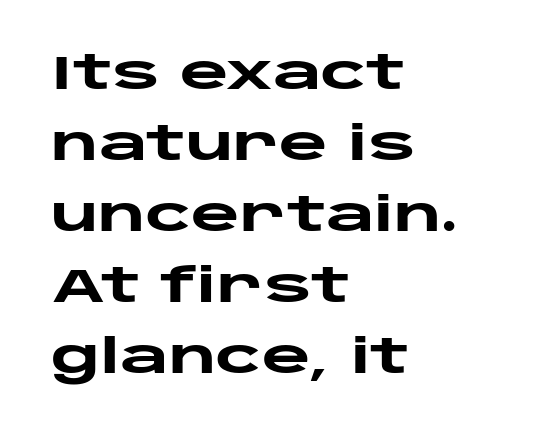
The face used here has the dense, thick strokes of a bold. The words here are not underlined. Does extra space separate the letters? No, they use regular spacing. This sample uses an upright cut, with every glyph sitting square on the baseline. Look at the bottom of the vertical strokes: they stop flat, with no serifs. A typesetter would call this proportional, since set widths differ per character.
